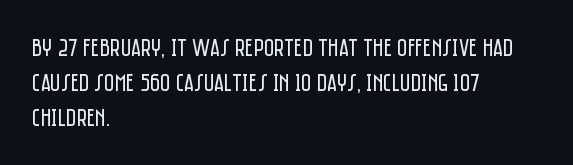
Weight: not bold — regular or lighter. Summary of vertical rhythm: regular, with standard interline spacing. Italic? Not at all — the glyphs are vertical. Words appear dense and cohesive because spacing is normal. Glance below the letters and you will spot only blank space.
